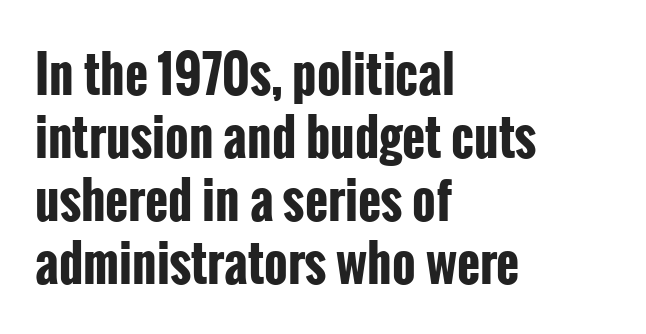
This sample uses plain, unmodified letter spacing. Thick stems and heavy bowls — unmistakably bold. The rendering shows plain stroke endings on the letterforms — a sans-serif design. A bare baseline throughout the passage.
